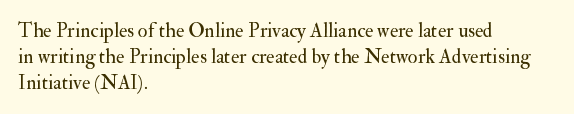
{"italic": "no", "bold": "no", "underline": "no", "align": "left", "line_spacing": "normal", "line_spacing_ratio": 1.29, "letter_spacing": "normal", "letter_spacing_em": 0.0, "glyph_px": 20}
